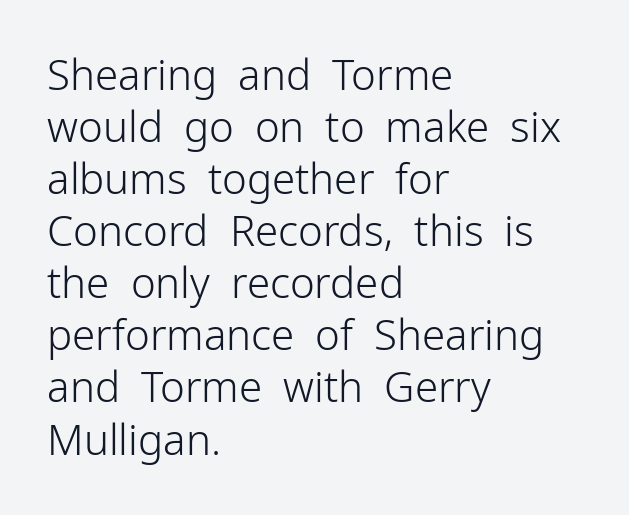
Q: Is the text bold? A: No.
Q: Is the text italic (slanted)? A: No, it is upright.
Q: Is the typeface a serif or a sans-serif typeface? A: Sans-serif.
Q: Is the text underlined? A: No.
Q: How is the paragraph aligned? A: Left-aligned.
Q: Is the spacing between letters normal or unusually wide? A: Normal.
Q: Width (condensed, normal, or wide)? A: Normal.
Q: Stroke contrast? A: Low.
Q: x-height? A: Medium.
Q: Monospaced? A: No.
